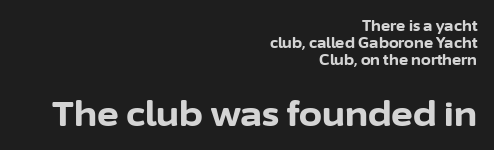
{"serif": "no", "italic": "no", "bold": "yes", "weight": "bold", "width": "normal", "stroke_contrast": "low", "x_height": "medium", "monospaced": "no", "underline": "no", "align": "right", "line_spacing_ratio": 1.22, "letter_spacing": "normal", "letter_spacing_em": 0.0, "larger_block": "second", "size_ratio": 2.36, "glyph_px": 33}
